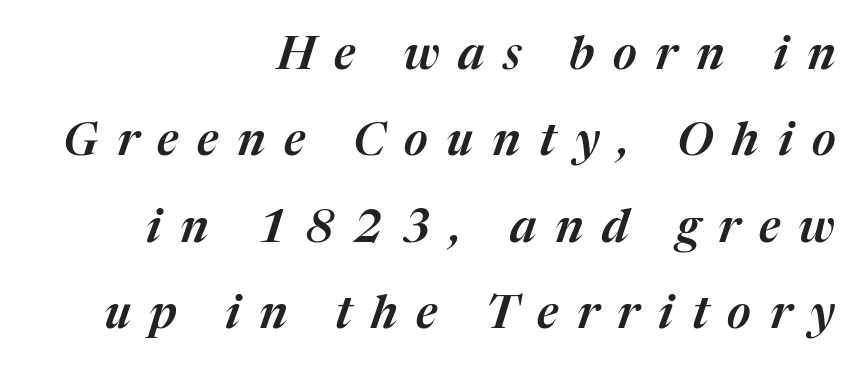
The image shows 46 px text type, italic (leaning right); set right-aligned, line spacing 1.88x, unusually wide letter spacing (+0.41 em), not underlined; medium stroke contrast and a medium x-height.
